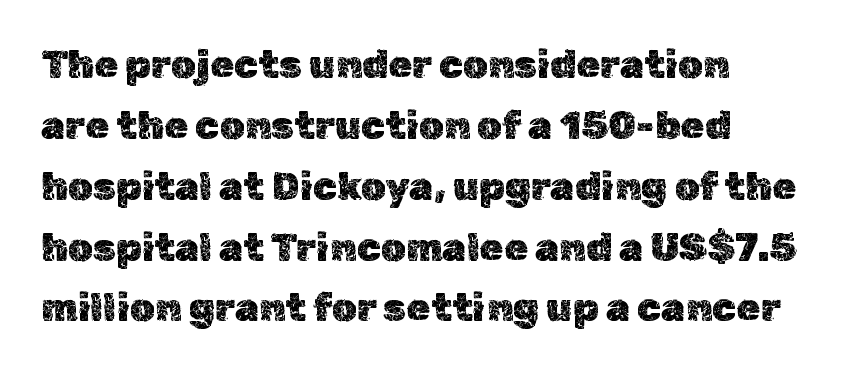
Q: Is the text italic (slanted)? A: No, it is upright.
Q: Is the text underlined? A: No.
Q: Is the spacing between letters normal or unusually wide? A: Normal.
Q: Is the spacing between lines tight, normal or loose? A: Normal.
Q: Width (condensed, normal, or wide)? A: Normal.
Q: x-height? A: Medium.
Q: Monospaced? A: No.
